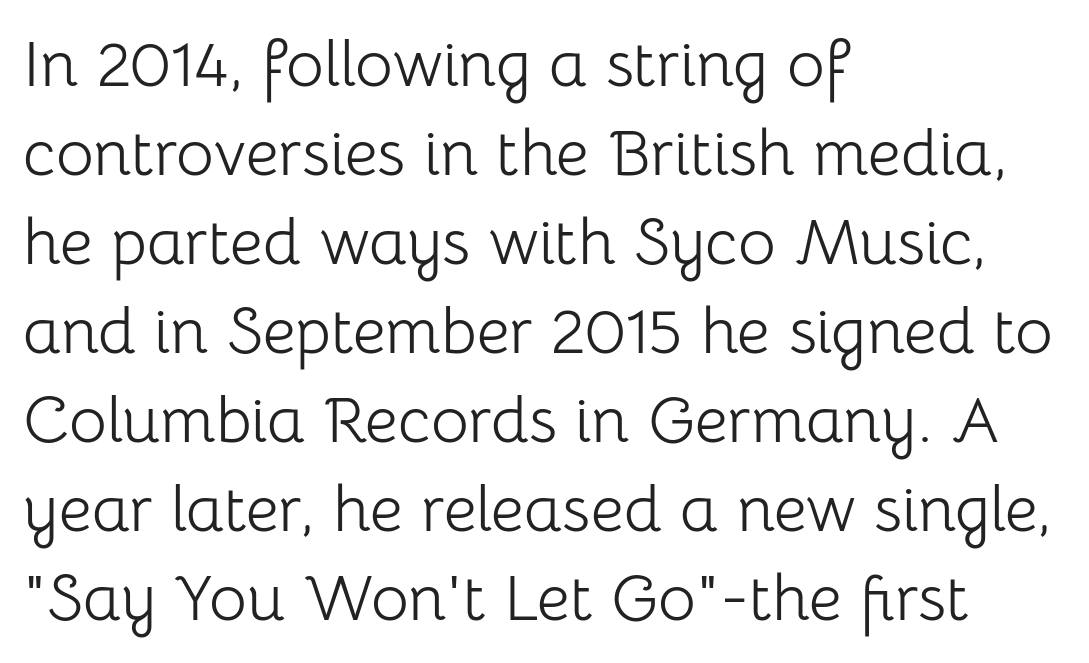
{"serif": "no", "italic": "no", "bold": "no", "weight": "light", "width": "normal", "stroke_contrast": "low", "x_height": "medium", "monospaced": "no", "underline": "no", "align": "left", "line_spacing": "normal", "line_spacing_ratio": 1.37, "letter_spacing": "normal", "letter_spacing_em": 0.0, "glyph_px": 65}
